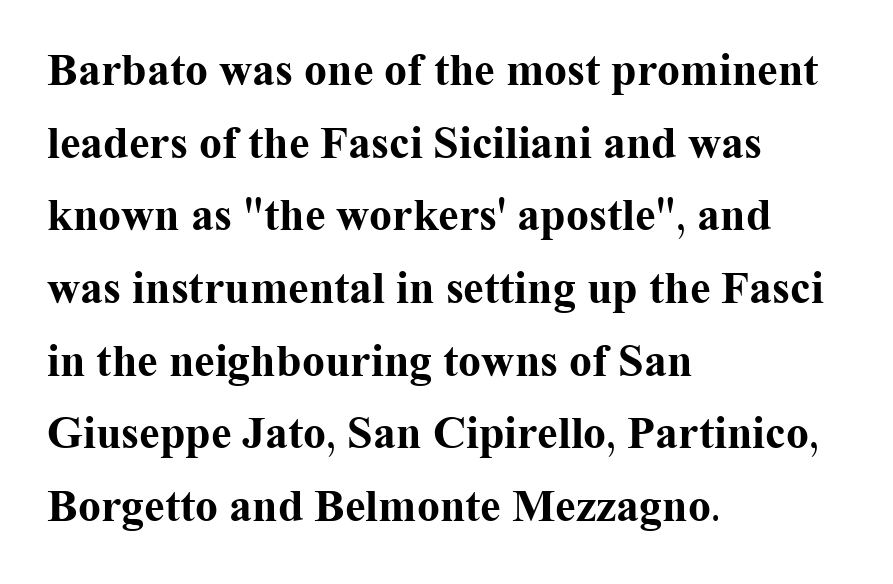
Designer's note — italics off, roman on. The passage shown is typed in a proportional face where columns would drift. Small tapered or slab feet sit at the stroke ends, so this counts as serif. A bare baseline throughout the passage. The letters are bold, with thick, heavy strokes.
